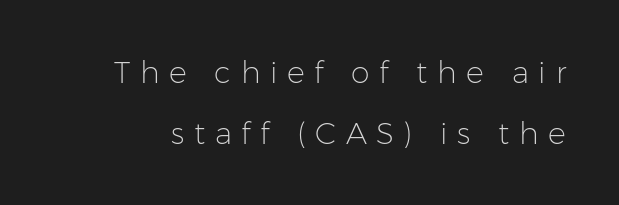
{"serif": "no", "italic": "no", "bold": "no", "weight": "light", "width": "normal", "stroke_contrast": "low", "x_height": "medium", "monospaced": "no", "underline": "no", "line_spacing": "loose", "line_spacing_ratio": 2.03, "letter_spacing": "wide", "letter_spacing_em": 0.32, "glyph_px": 30}
